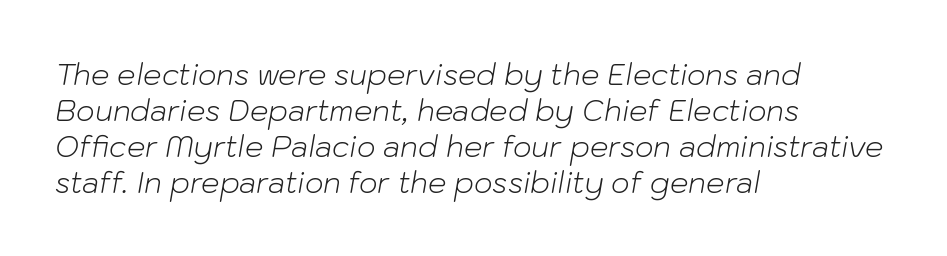
{"italic": "yes", "lean": "right", "slant_degrees": 10, "bold": "no", "weight": "light", "width": "normal", "stroke_contrast": "low", "x_height": "medium", "monospaced": "no", "underline": "no", "align": "left", "line_spacing_ratio": 1.24, "letter_spacing": "normal", "letter_spacing_em": 0.0, "glyph_px": 29}
